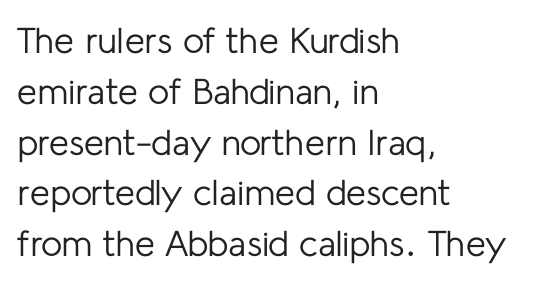
Q: Is the text bold? A: No.
Q: Is the text italic (slanted)? A: No, it is upright.
Q: Is the typeface a serif or a sans-serif typeface? A: Sans-serif.
Q: Is the text underlined? A: No.
Q: How is the paragraph aligned? A: Left-aligned.
Q: Is the spacing between letters normal or unusually wide? A: Normal.
Q: Is the spacing between lines tight, normal or loose? A: Normal.
Q: Width (condensed, normal, or wide)? A: Normal.
Q: Stroke contrast? A: Low.
Q: x-height? A: Medium.
Q: Monospaced? A: No.
